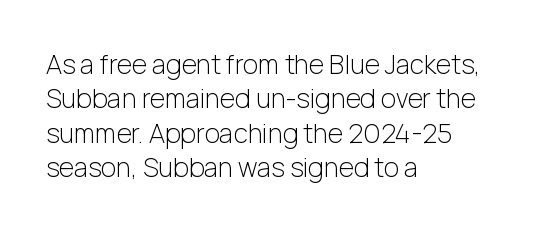
{"italic": "no", "bold": "no", "underline": "no", "align": "left", "line_spacing": "normal", "line_spacing_ratio": 1.32, "letter_spacing": "normal", "letter_spacing_em": 0.0, "glyph_px": 26}
